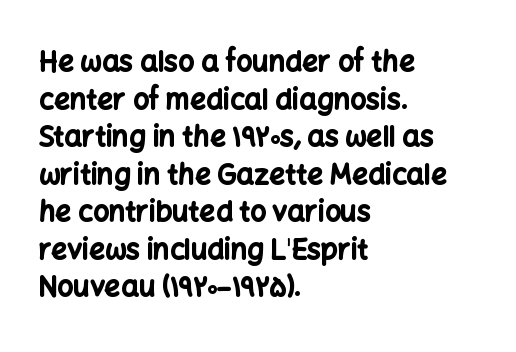
The image shows 28 px bold sans-serif type, upright; set left-aligned, normal line spacing (1.34x), normal letter spacing, not underlined; low stroke contrast and a medium x-height.
